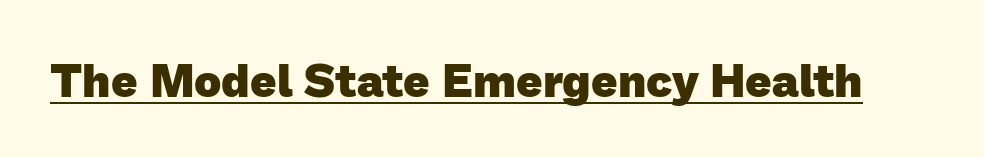
Inter-character spacing is left at the font's built-in metrics. Compared with undecorated copy, this sample adds a rule below the words. Stroke terminals: plain, sans-serif. Each letter keeps its own natural width here, so spacing adapts to shape. These words are printed bold, with thick strokes throughout.
